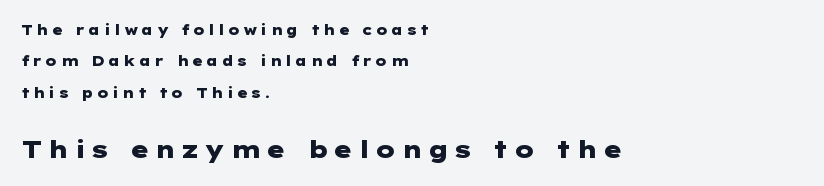
Q: Is the text bold? A: Yes.
Q: Is the text italic (slanted)? A: No, it is upright.
Q: Is the text underlined? A: No.
Q: How is the paragraph aligned? A: Left-aligned.
Q: Is the spacing between letters normal or unusually wide? A: Unusually wide.
Q: Is the spacing between lines tight, normal or loose? A: Loose.
Q: Which block of text is set in a larger size, the first (top) or the second (bottom)? A: The second (bottom) one.
